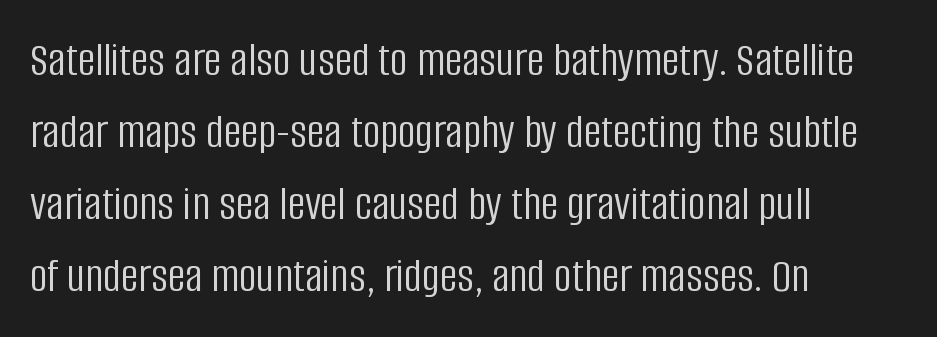
{"serif": "no", "italic": "no", "bold": "no", "weight": "light", "width": "condensed", "stroke_contrast": "low", "x_height": "large", "monospaced": "no", "underline": "no", "align": "left", "line_spacing": "normal", "line_spacing_ratio": 1.47, "letter_spacing": "normal", "letter_spacing_em": 0.0, "glyph_px": 49}
